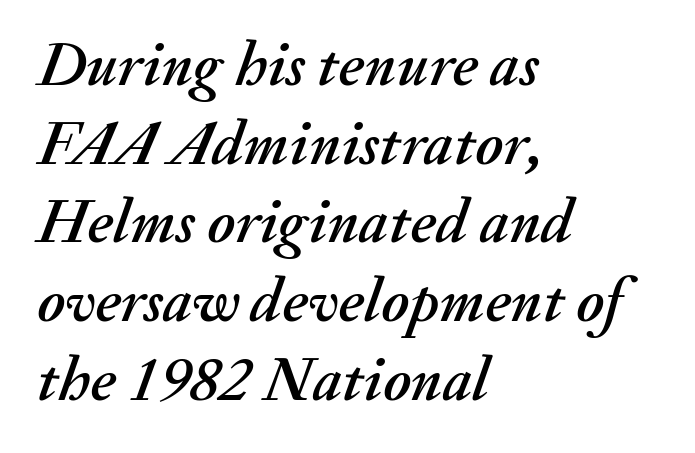
The image shows 63 px text type, italic (leaning right); set left-aligned, normal line spacing (1.25x), normal letter spacing, not underlined; medium stroke contrast and a small x-height.
